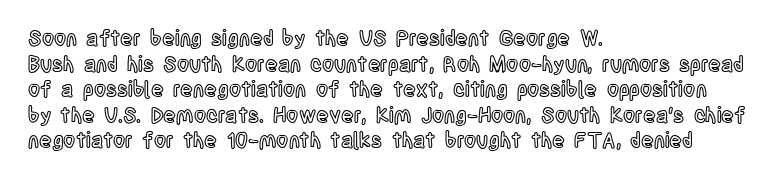
{"italic": "no", "underline": "no", "align": "left", "line_spacing_ratio": 1.22, "letter_spacing": "normal", "letter_spacing_em": 0.0, "glyph_px": 21}
